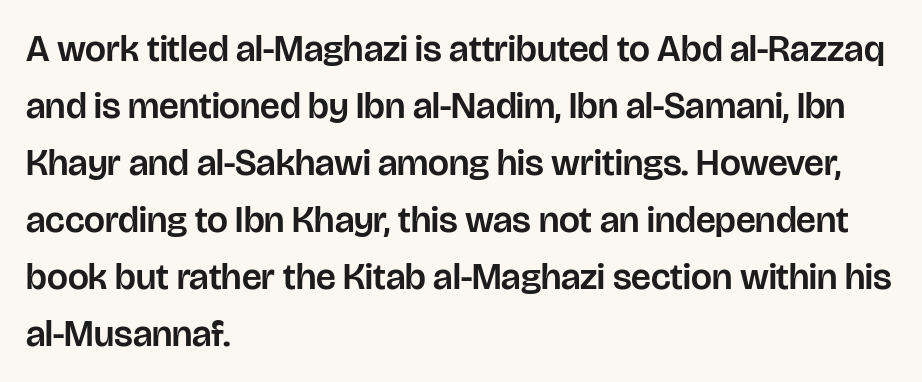
Stroke terminals: plain, sans-serif. Compared with a centered layout, this one pins lines to the left instead. Summary of vertical rhythm: regular, with standard interline spacing. Is this a fixed-width face? No — the glyphs have proportional, varying widths.
